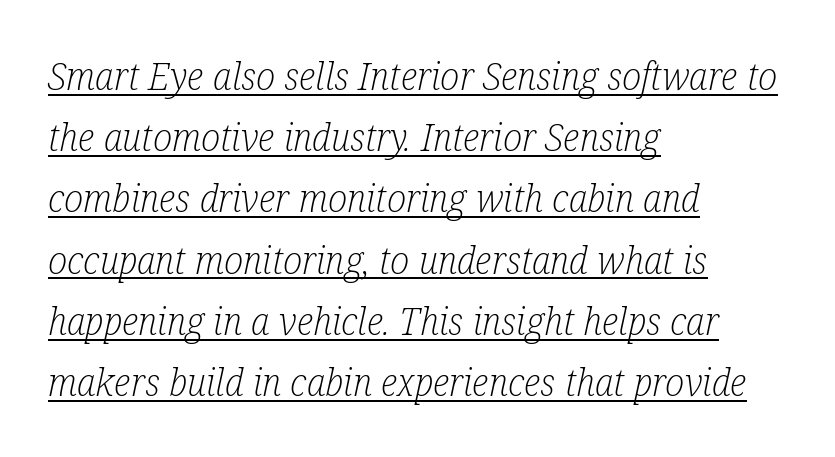
Layout note: lines flush left. Caption: lettering with a line underneath. Does the type have serifs? Yes, each stem ends in a small foot. Successive baselines arrive at the customary interval. What stands out about the letter spacing? Nothing — it is the standard amount.
